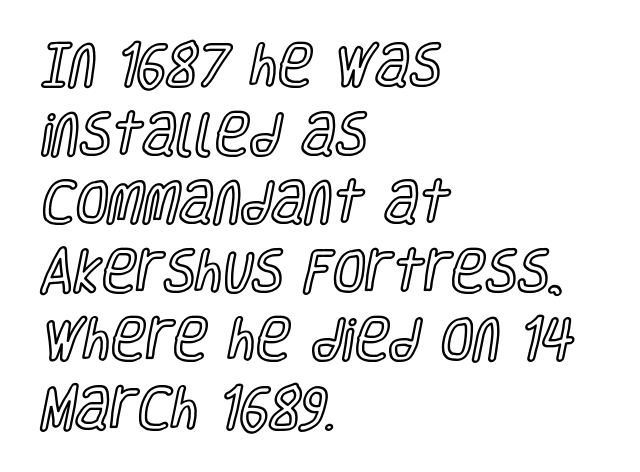
{"width": "condensed", "x_height": "large", "monospaced": "no", "underline": "no", "align": "left", "line_spacing": "normal", "line_spacing_ratio": 1.46, "letter_spacing": "normal", "letter_spacing_em": 0.0, "glyph_px": 47}
